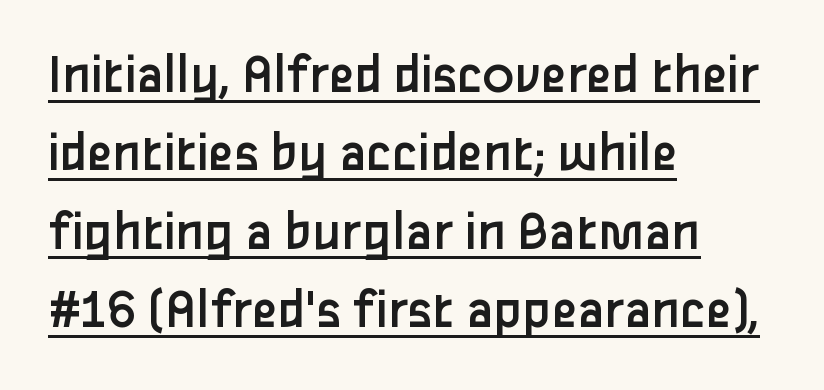
Q: Is the text bold? A: No.
Q: Is the text italic (slanted)? A: No, it is upright.
Q: Is the typeface a serif or a sans-serif typeface? A: Sans-serif.
Q: Is the text underlined? A: Yes.
Q: How is the paragraph aligned? A: Left-aligned.
Q: Is the spacing between letters normal or unusually wide? A: Normal.
Q: Is the spacing between lines tight, normal or loose? A: Normal.
Q: Width (condensed, normal, or wide)? A: Normal.
Q: Stroke contrast? A: Low.
Q: x-height? A: Medium.
Q: Monospaced? A: No.
